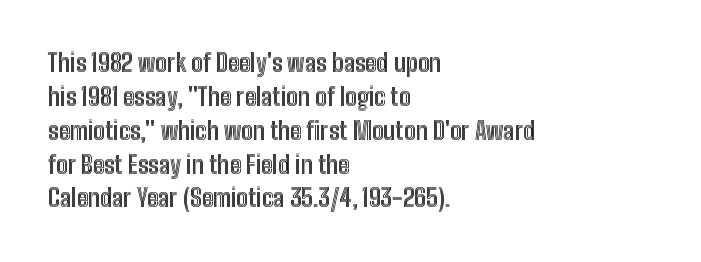
Q: Is the text italic (slanted)? A: No, it is upright.
Q: Is the text underlined? A: No.
Q: How is the paragraph aligned? A: Left-aligned.
Q: Is the spacing between letters normal or unusually wide? A: Normal.
Q: Is the spacing between lines tight, normal or loose? A: Normal.
